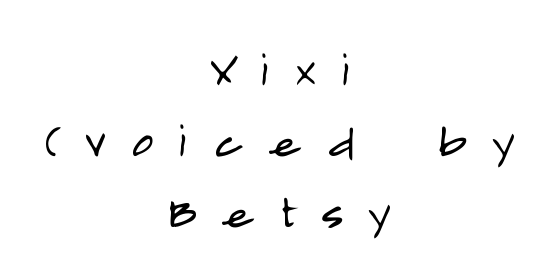
The image shows 60 px light, condensed sans-serif type, upright; set centered, line spacing 1.18x, unusually wide letter spacing (+0.43 em), not underlined; low stroke contrast and a large x-height.
